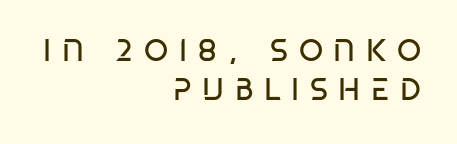
The image shows 31 px regular-weight, condensed sans-serif type, upright; set right-aligned, normal line spacing (1.27x), unusually wide letter spacing (+0.34 em), not underlined; low stroke contrast and a large x-height.
